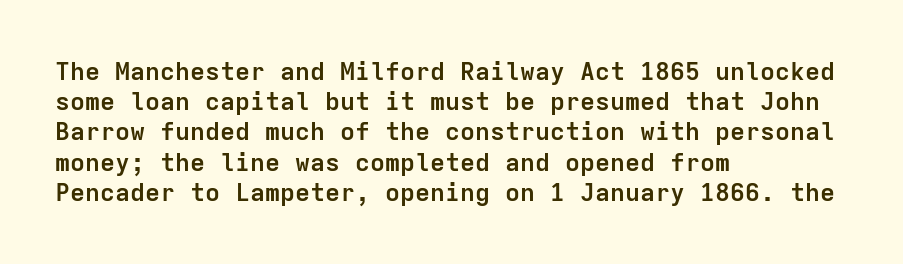
The passage shown is emphatically bold. The space directly below the letters is spotless. Tracking here is standard; glyphs follow each other at the usual distance. Where is the straight margin? On the left.
